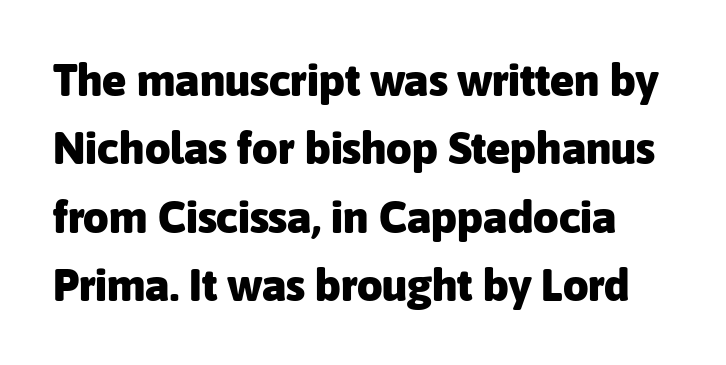
{"serif": "no", "italic": "no", "bold": "yes", "weight": "heavy", "width": "normal", "stroke_contrast": "low", "x_height": "medium", "monospaced": "no", "underline": "no", "line_spacing": "normal", "line_spacing_ratio": 1.52, "letter_spacing": "normal", "letter_spacing_em": 0.0, "glyph_px": 45}
